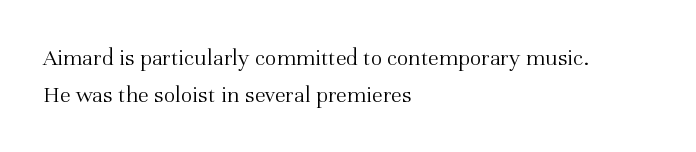
The image shows 24 px text type, upright; set left-aligned, normal line spacing (1.53x), normal letter spacing, not underlined.
